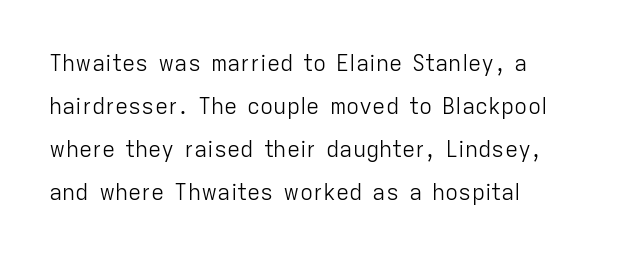
The image shows 22 px text type, upright; set left-aligned, loose line spacing (1.96x), normal letter spacing, not underlined.
